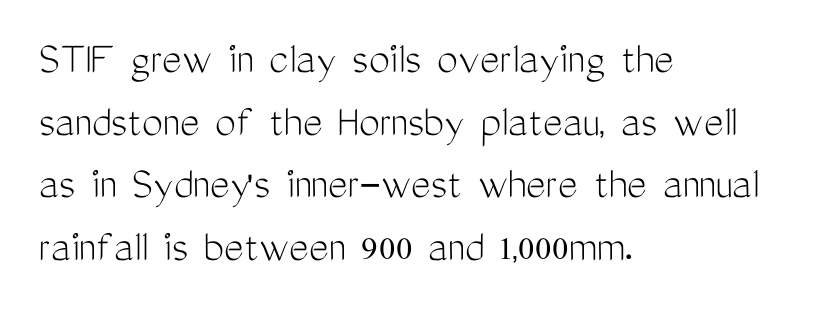
Just letters on the line, the space beneath them empty. Nothing unusual about the tracking: characters are spaced as the font intends. What's the leading like? Ordinary, nothing unusual. Does the copy run flush right? No — it runs flush left. Think standard paragraph weight, or any step lighter than that.
